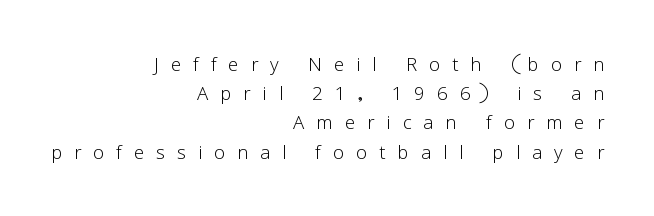
{"italic": "no", "bold": "no", "underline": "no", "align": "right", "line_spacing_ratio": 1.17, "letter_spacing": "wide", "letter_spacing_em": 0.48, "glyph_px": 25}
